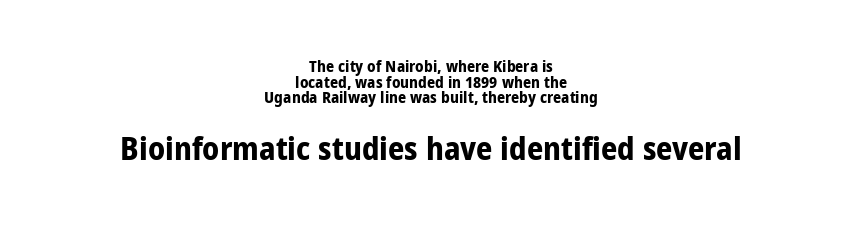
Q: Is the text bold? A: Yes.
Q: Is the text italic (slanted)? A: No, it is upright.
Q: Is the typeface a serif or a sans-serif typeface? A: Sans-serif.
Q: Is the text underlined? A: No.
Q: How is the paragraph aligned? A: Centered.
Q: Is the spacing between letters normal or unusually wide? A: Normal.
Q: Is the spacing between lines tight, normal or loose? A: Tight.
Q: Which block of text is set in a larger size, the first (top) or the second (bottom)? A: The second (bottom) one.
Q: Width (condensed, normal, or wide)? A: Condensed.
Q: Stroke contrast? A: Low.
Q: x-height? A: Large.
Q: Monospaced? A: No.
